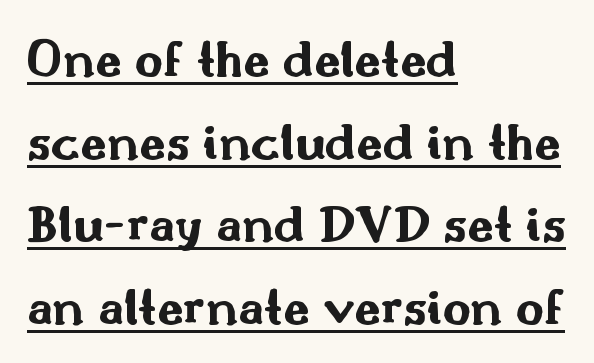
The image shows 54 px bold, wide sans-serif type, upright; set left-aligned, normal line spacing (1.53x), normal letter spacing, underlined; medium stroke contrast and a small x-height.
